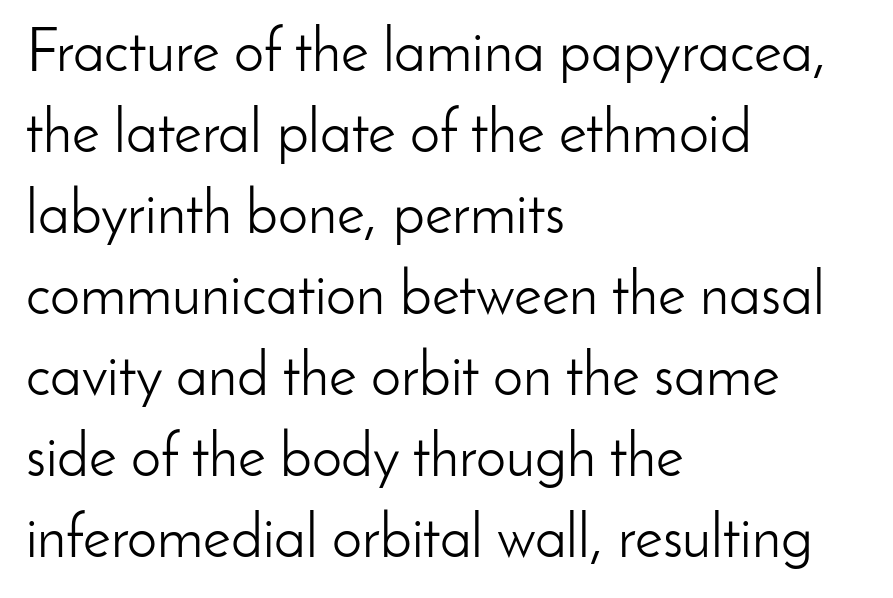
Q: Is the text bold? A: No.
Q: Is the text italic (slanted)? A: No, it is upright.
Q: Is the typeface a serif or a sans-serif typeface? A: Sans-serif.
Q: Is the text underlined? A: No.
Q: How is the paragraph aligned? A: Left-aligned.
Q: Is the spacing between letters normal or unusually wide? A: Normal.
Q: Is the spacing between lines tight, normal or loose? A: Normal.
Q: Width (condensed, normal, or wide)? A: Normal.
Q: Stroke contrast? A: Low.
Q: x-height? A: Small.
Q: Monospaced? A: No.
